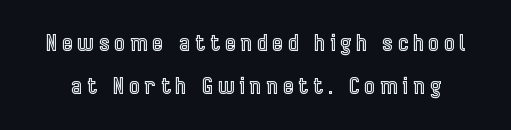
The image shows 22 px text type, upright; set loose line spacing (1.96x), unusually wide letter spacing (+0.24 em), not underlined.
